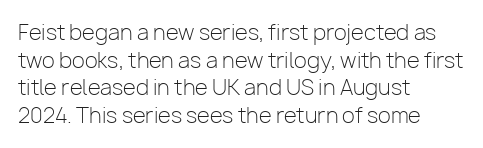
The image shows 21 px text type, upright; set left-aligned, normal line spacing (1.32x), normal letter spacing, not underlined.
